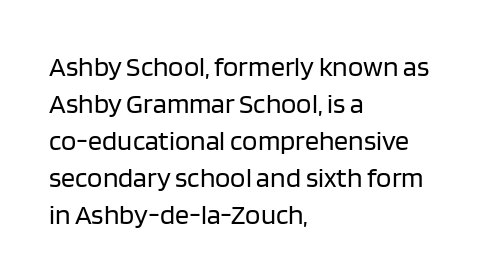
The rendering keeps characters at their native spacing. Rows of type keep a routine distance in the vertical direction. I'd call this a sans setting — the letters go barefoot. This reads as an unemphasized weight, regular at the heaviest. Each letter keeps its own natural width here, so spacing adapts to shape.
